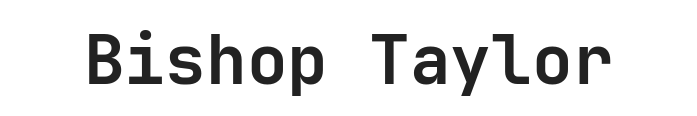
Q: Is the text bold? A: Yes.
Q: Is the text italic (slanted)? A: No, it is upright.
Q: Is the typeface a serif or a sans-serif typeface? A: Sans-serif.
Q: Is the text underlined? A: No.
Q: Is the spacing between letters normal or unusually wide? A: Normal.
Q: Width (condensed, normal, or wide)? A: Normal.
Q: Stroke contrast? A: Low.
Q: x-height? A: Medium.
